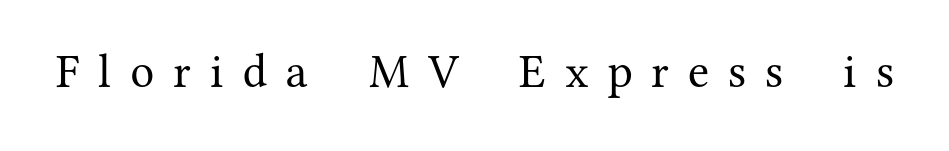
In terms of letterspacing, this is a distinctly airy, spread setting. Stroke terminals: seriffed. It's the straight-up-and-down kind of type. Is the stroke heavy? The answer is a plain regular-or-lighter. The area under the type is left untouched. Do the characters align in a grid? No, the font is proportional.
